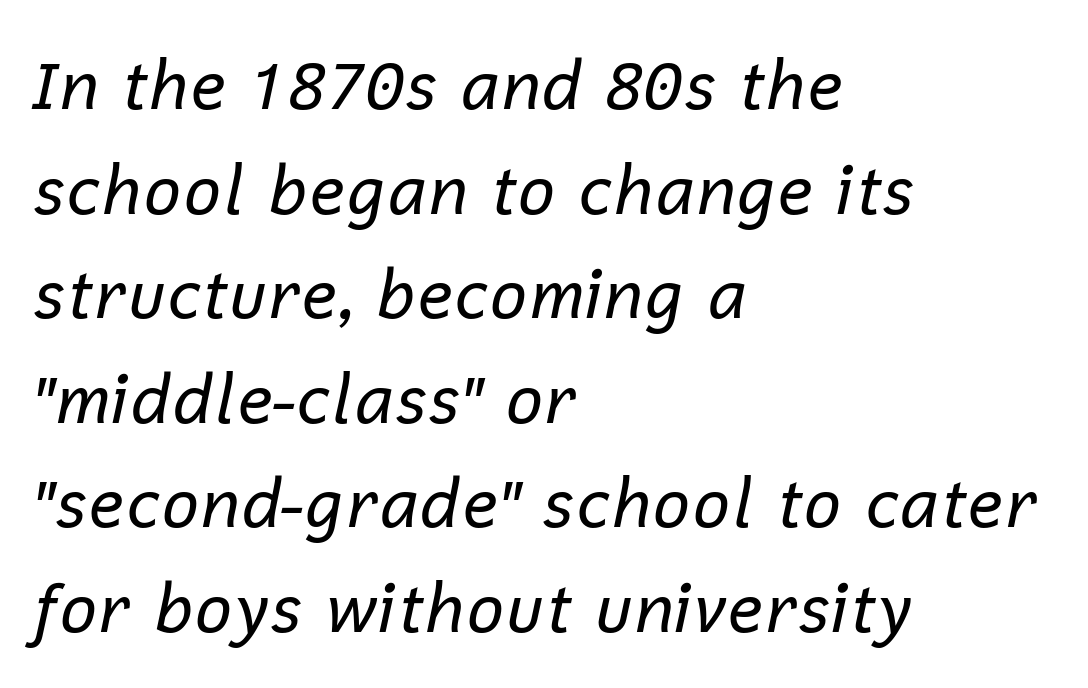
The letterforms sit shoulder to shoulder at normal distance. Each line starts at the same left margin while the right side varies. Reading down the column, the eye jumps a familiar distance to each next line. Spacing verdict: proportional, widths tailored to each character. Weight: in the light-to-regular range.
